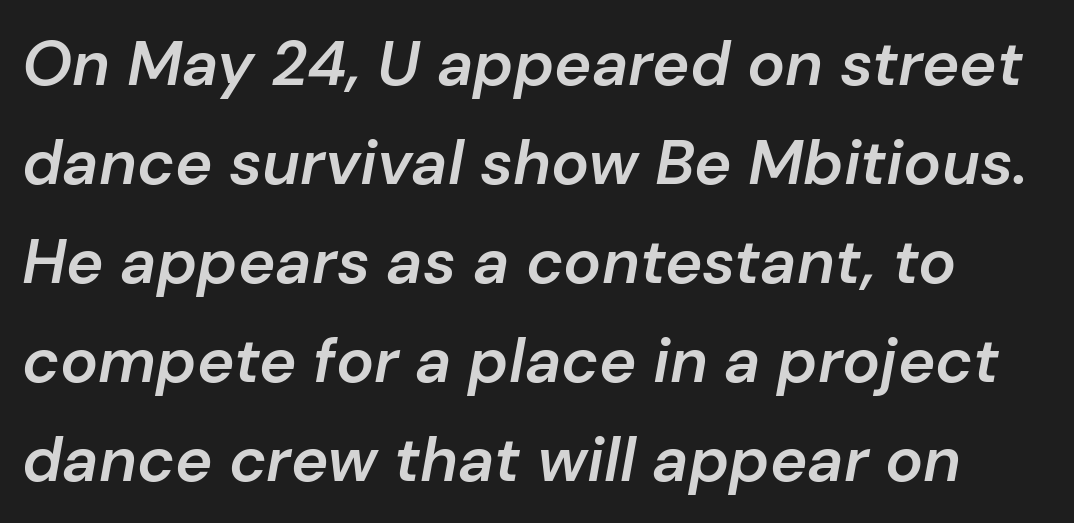
{"italic": "yes", "lean": "right", "slant_degrees": 10, "bold": "semi", "weight": "semibold", "width": "normal", "stroke_contrast": "low", "x_height": "medium", "monospaced": "no", "underline": "no", "line_spacing": "normal", "line_spacing_ratio": 1.57, "letter_spacing": "normal", "letter_spacing_em": 0.0, "glyph_px": 63}
